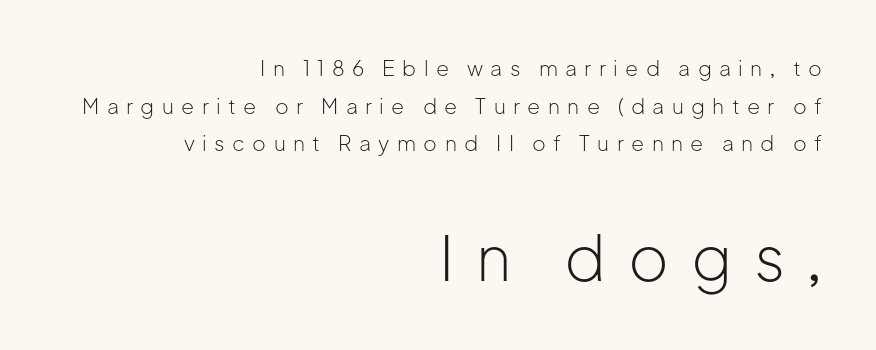
The type sits square on the baseline with zero lean. The tracking reads as deliberately expanded to a designer's eye. Spacing verdict: proportional, widths tailored to each character. The setting favours the right margin, as signatures and pull-quotes sometimes do.
